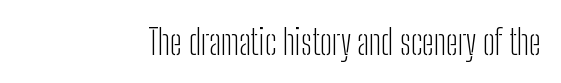
Q: Is the text bold? A: No.
Q: Is the text italic (slanted)? A: No, it is upright.
Q: Is the typeface a serif or a sans-serif typeface? A: Sans-serif.
Q: Is the text underlined? A: No.
Q: Is the spacing between letters normal or unusually wide? A: Normal.
Q: Width (condensed, normal, or wide)? A: Condensed.
Q: Stroke contrast? A: Low.
Q: x-height? A: Medium.
Q: Monospaced? A: No.
